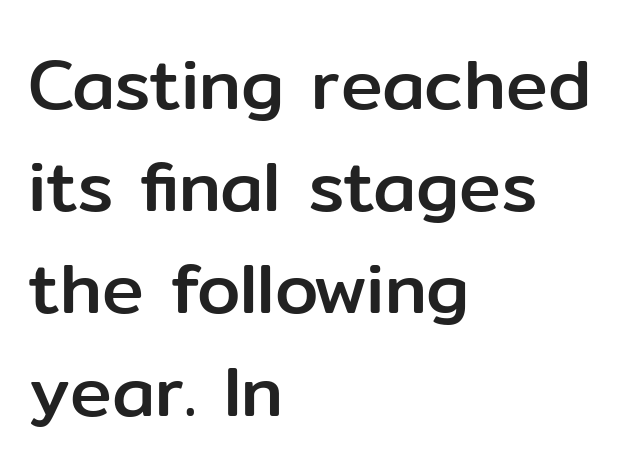
The image shows 70 px sans-serif type, upright; set left-aligned, normal line spacing (1.46x), normal letter spacing, not underlined; low stroke contrast and a medium x-height.
